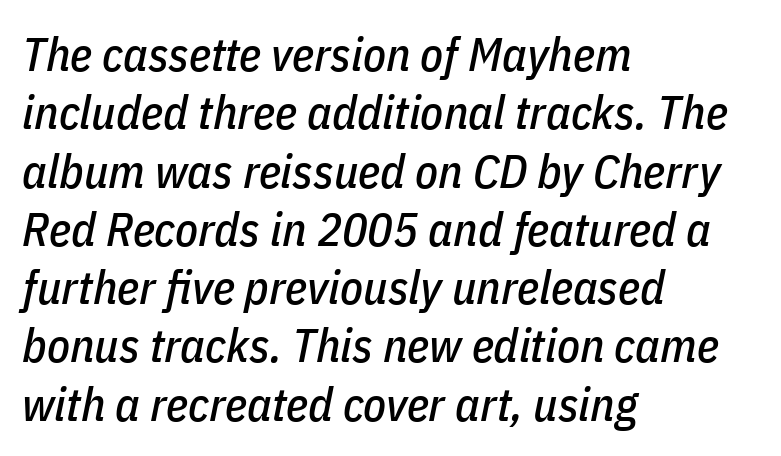
The image shows 47 px condensed type, italic (leaning right); set left-aligned, line spacing 1.24x, normal letter spacing, not underlined; low stroke contrast and a medium x-height.
